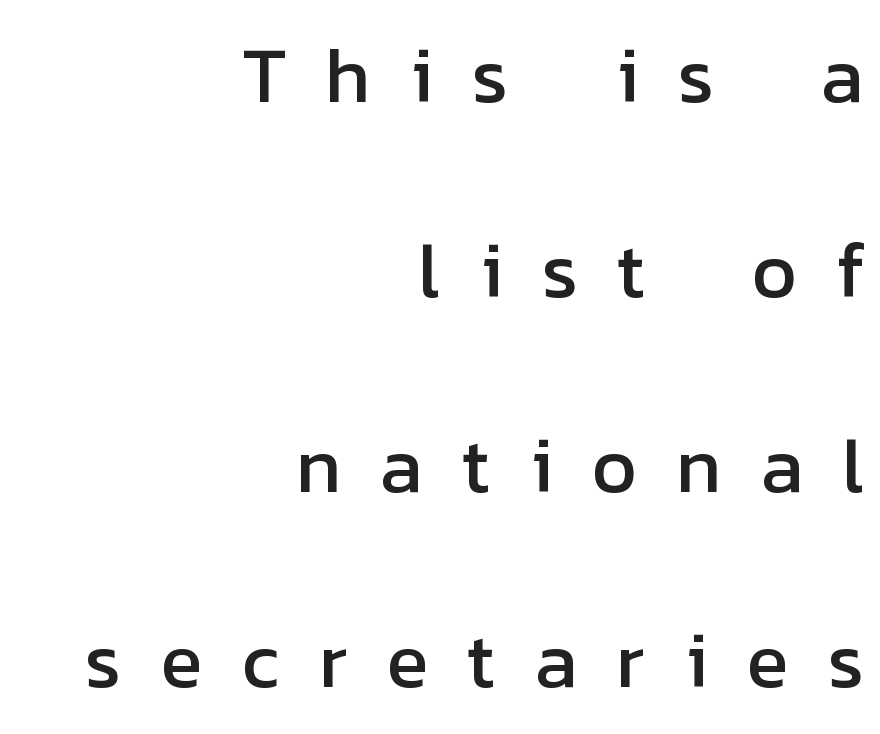
The image shows 78 px sans-serif type, upright; set right-aligned, loose line spacing (2.5x), unusually wide letter spacing (+0.5 em), not underlined; low stroke contrast and a medium x-height.
